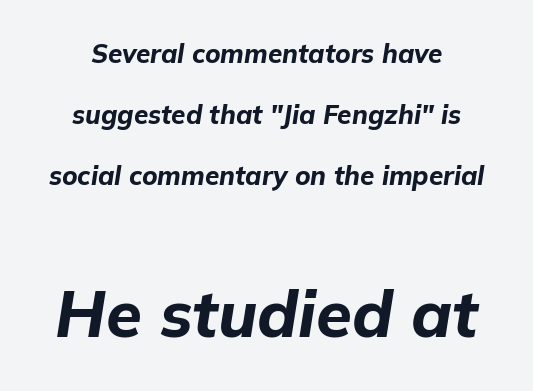
Q: Is the text bold? A: Yes.
Q: Is the text italic (slanted)? A: Yes, it leans right by about 9 degrees.
Q: Is the text underlined? A: No.
Q: How is the paragraph aligned? A: Centered.
Q: Is the spacing between letters normal or unusually wide? A: Normal.
Q: Is the spacing between lines tight, normal or loose? A: Loose.
Q: Which block of text is set in a larger size, the first (top) or the second (bottom)? A: The second (bottom) one.
Q: Width (condensed, normal, or wide)? A: Normal.
Q: Stroke contrast? A: Low.
Q: x-height? A: Medium.
Q: Monospaced? A: No.
